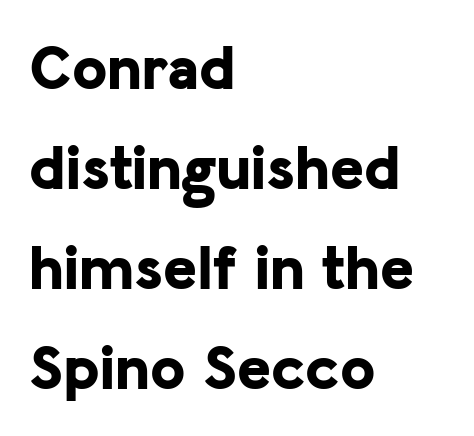
Q: Is the text bold? A: Yes.
Q: Is the text italic (slanted)? A: No, it is upright.
Q: Is the typeface a serif or a sans-serif typeface? A: Sans-serif.
Q: Is the text underlined? A: No.
Q: How is the paragraph aligned? A: Left-aligned.
Q: Is the spacing between letters normal or unusually wide? A: Normal.
Q: Is the spacing between lines tight, normal or loose? A: Normal.
Q: Width (condensed, normal, or wide)? A: Normal.
Q: Stroke contrast? A: Low.
Q: x-height? A: Medium.
Q: Monospaced? A: No.
